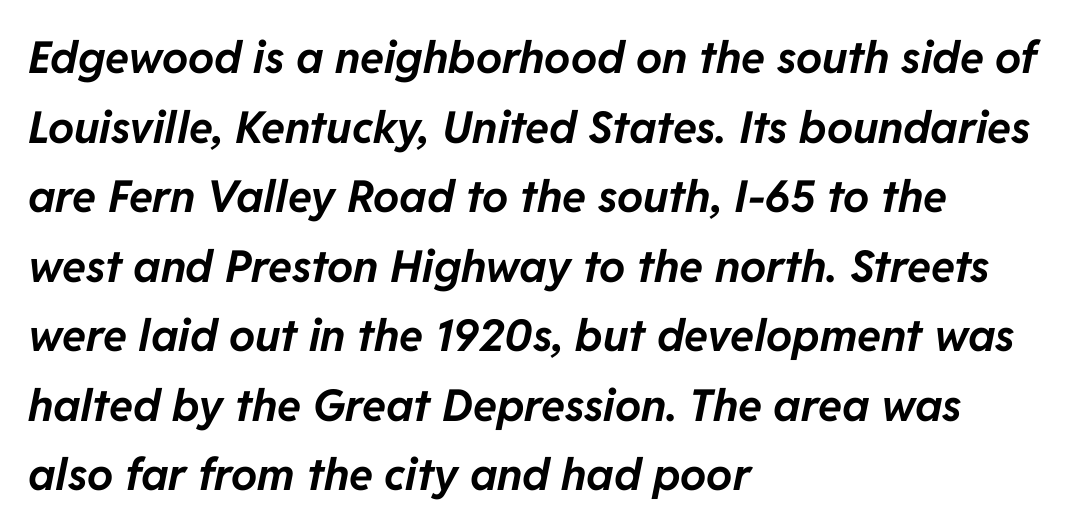
Regular leading. The passage shown is typed in a proportional face where columns would drift. Spacing between characters is what you'd get straight out of the box. Each row of text sits above clean, open space. Plenty of ink on the page — the face is bold. The glyphs look as if they've been sheared to an angle.
